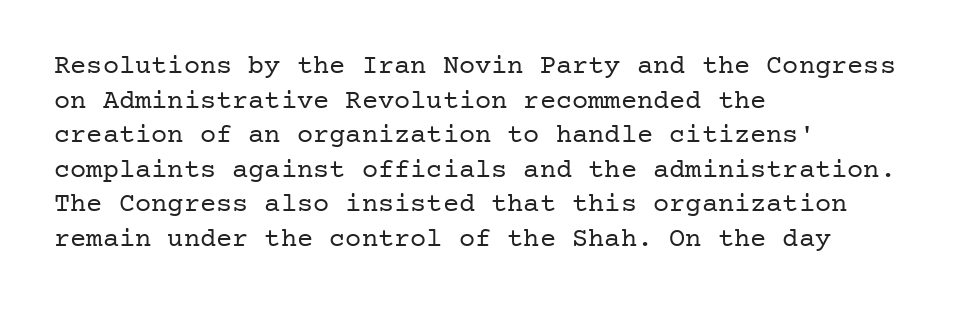
Q: Is the text bold? A: No.
Q: Is the text italic (slanted)? A: No, it is upright.
Q: Is the text underlined? A: No.
Q: How is the paragraph aligned? A: Left-aligned.
Q: Is the spacing between letters normal or unusually wide? A: Normal.
Q: Is the spacing between lines tight, normal or loose? A: Normal.
